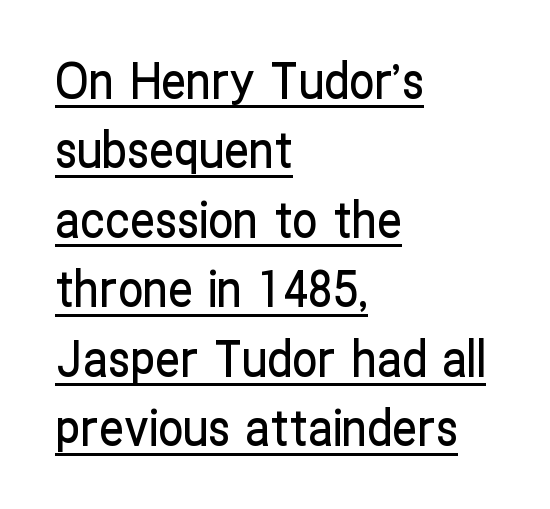
The image shows 50 px condensed sans-serif type, upright; set left-aligned, normal line spacing (1.39x), normal letter spacing, underlined; low stroke contrast and a medium x-height.
